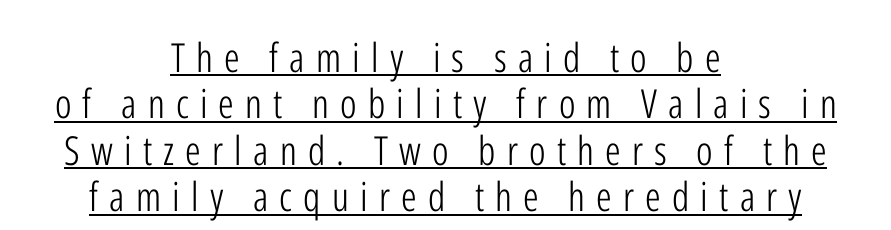
The image shows 40 px light, condensed sans-serif type, upright; set centered, line spacing 1.16x, unusually wide letter spacing (+0.28 em), underlined; low stroke contrast and a medium x-height.
